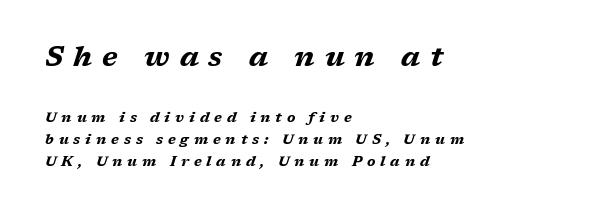
The image shows 28 px bold, wide type, italic (leaning right); set left-aligned, normal line spacing (1.56x), unusually wide letter spacing (+0.35 em), not underlined; the first (top) block is 2.0x larger; medium stroke contrast and a medium x-height.
